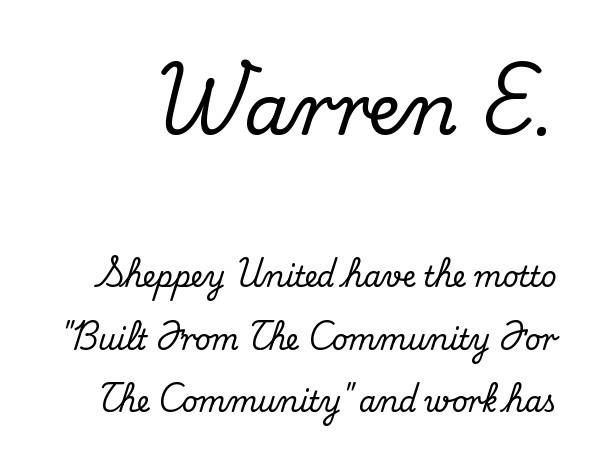
The image shows 71 px serif type; set loose line spacing (2.22x), normal letter spacing, not underlined; the first (top) block is 2.54x larger; medium stroke contrast and a small x-height.
